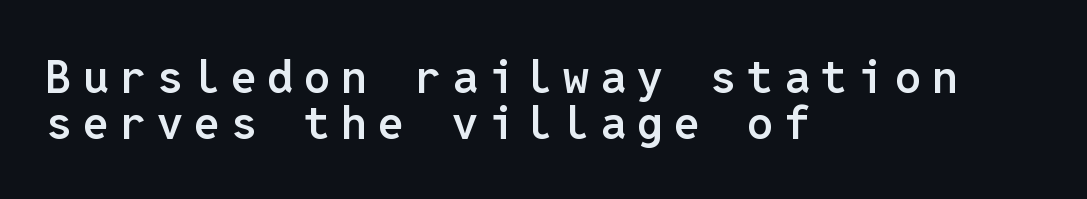
There is plenty of visible air inserted between adjacent glyphs. Plain, unruled lines of type. In terms of letterform style, serifs are entirely absent. Does the weight exceed regular? Yes, but only to semibold. Tightly led — the rows are bunched.
